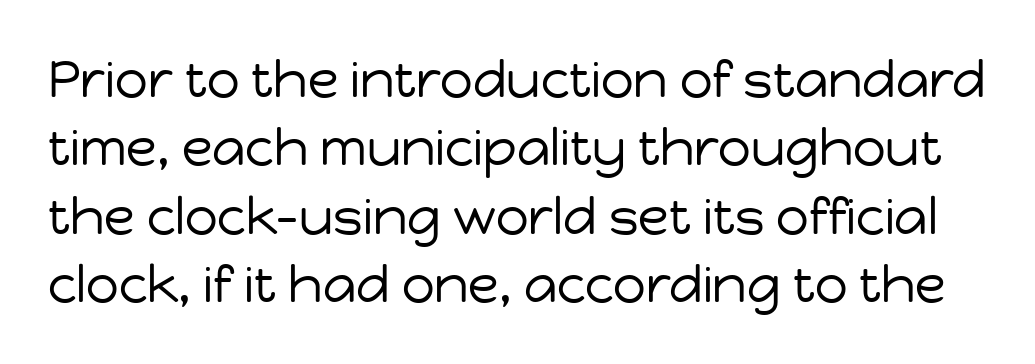
{"serif": "no", "italic": "no", "bold": "no", "weight": "regular", "width": "normal", "stroke_contrast": "low", "x_height": "medium", "monospaced": "no", "underline": "no", "line_spacing": "normal", "line_spacing_ratio": 1.34, "letter_spacing": "normal", "letter_spacing_em": 0.0, "glyph_px": 51}
